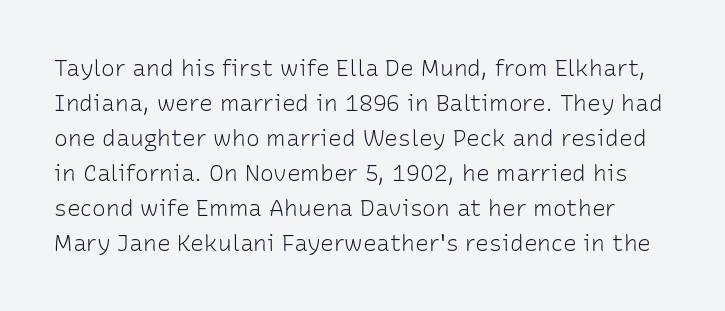
Q: Is the text bold? A: No.
Q: Is the text italic (slanted)? A: No, it is upright.
Q: Is the text underlined? A: No.
Q: Is the spacing between letters normal or unusually wide? A: Normal.
Q: Is the spacing between lines tight, normal or loose? A: Normal.
